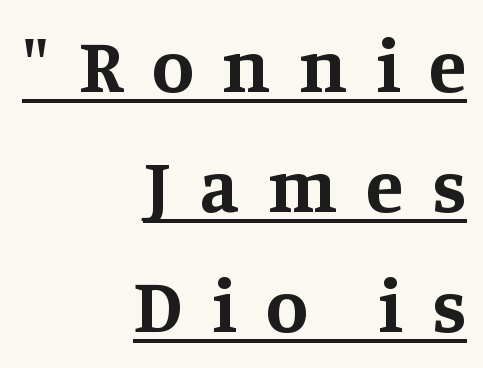
{"serif": "yes", "italic": "no", "bold": "yes", "weight": "bold", "width": "normal", "stroke_contrast": "medium", "x_height": "large", "monospaced": "no", "underline": "yes", "align": "right", "line_spacing": "normal", "line_spacing_ratio": 1.58, "letter_spacing": "wide", "letter_spacing_em": 0.38, "glyph_px": 76}
